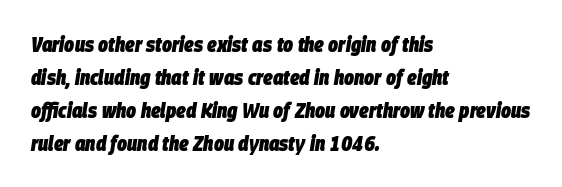
This rendering uses left alignment, leaving the right contour irregular. Only glyphs here, with clear space below each row. The block of text has a typical density, with ordinary space between rows. Compared with ordinary roman type, these characters are visibly tilted. The letters are bold, with thick, heavy strokes. Here the glyphs are tracked normally, forming tight word shapes.
